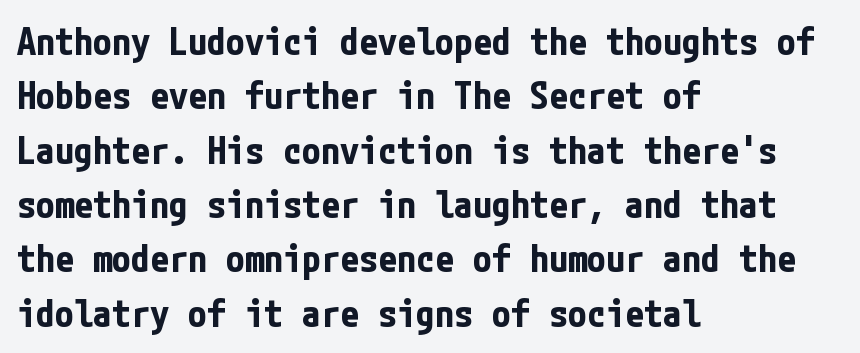
Check the space under the baseline: it is left empty. The letters stand straight up with perfectly vertical stems. The line-height multiplier appears to be the usual default. Letter spacing: default. The passage shown is emphatically bold. Which margin do the lines hug? The left one — the right edge is uneven.
